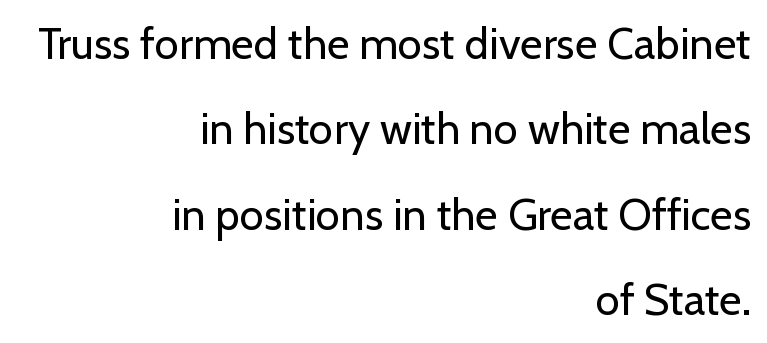
Q: Is the text bold? A: No.
Q: Is the text italic (slanted)? A: No, it is upright.
Q: Is the typeface a serif or a sans-serif typeface? A: Sans-serif.
Q: Is the text underlined? A: No.
Q: How is the paragraph aligned? A: Right-aligned.
Q: Is the spacing between letters normal or unusually wide? A: Normal.
Q: Is the spacing between lines tight, normal or loose? A: Loose.
Q: Width (condensed, normal, or wide)? A: Normal.
Q: Stroke contrast? A: Low.
Q: x-height? A: Medium.
Q: Monospaced? A: No.
